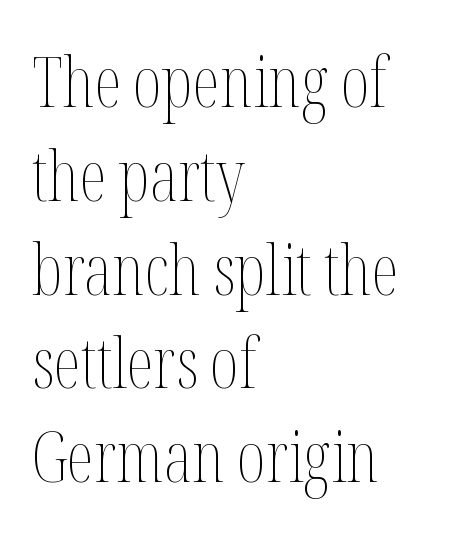
Q: Is the text bold? A: No.
Q: Is the text italic (slanted)? A: No, it is upright.
Q: Is the text underlined? A: No.
Q: How is the paragraph aligned? A: Left-aligned.
Q: Is the spacing between letters normal or unusually wide? A: Normal.
Q: Is the spacing between lines tight, normal or loose? A: Normal.
Q: Width (condensed, normal, or wide)? A: Condensed.
Q: Stroke contrast? A: Medium.
Q: x-height? A: Medium.
Q: Monospaced? A: No.
